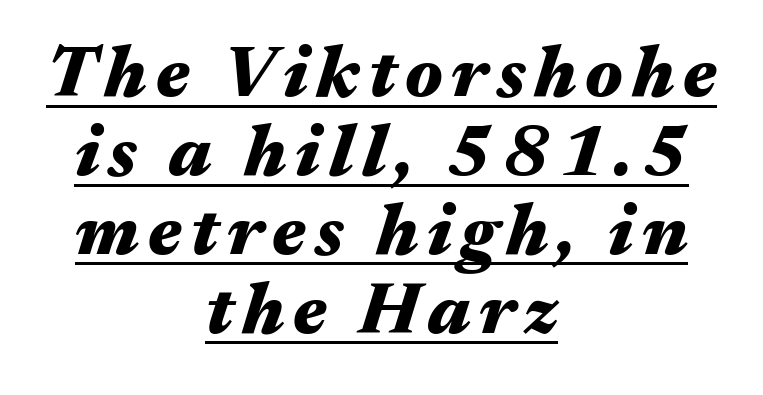
{"italic": "yes", "lean": "right", "slant_degrees": 17, "bold": "yes", "weight": "heavy", "width": "wide", "stroke_contrast": "medium", "x_height": "medium", "monospaced": "no", "underline": "yes", "align": "center", "line_spacing": "tight", "line_spacing_ratio": 1.08, "glyph_px": 73}
